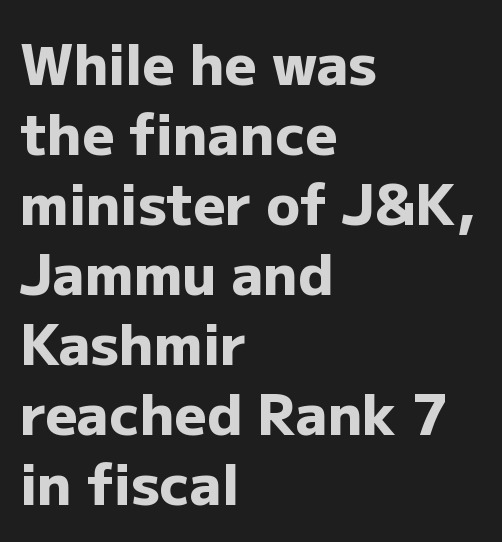
The image shows 56 px heavy sans-serif type, upright; set left-aligned, normal line spacing (1.25x), normal letter spacing, not underlined; low stroke contrast and a medium x-height.
